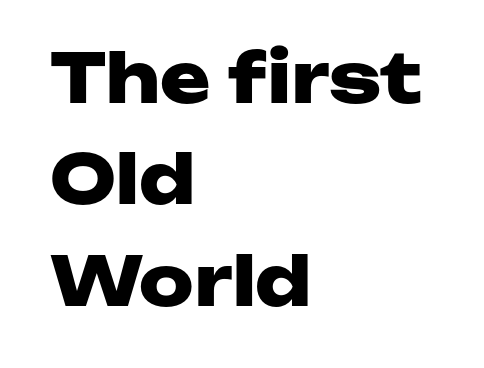
These lines carry a lot of weight — the face is fully bold. The passage shown has conventional tracking throughout. Character widths vary here, with narrow letters taking less room than wide ones. Do the letters lean? They stand straight. No feet cap the strokes, marking this as sans-serif type.
